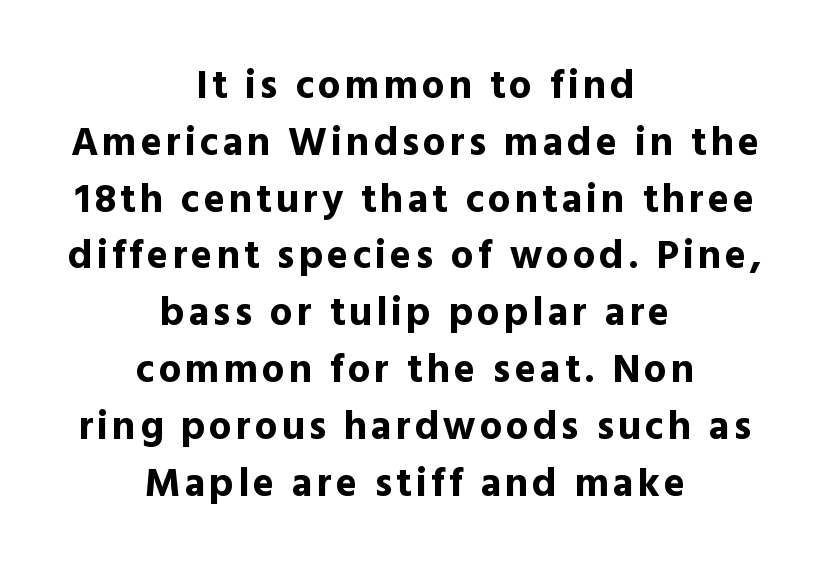
Q: Is the text bold? A: Yes.
Q: Is the text italic (slanted)? A: No, it is upright.
Q: Is the typeface a serif or a sans-serif typeface? A: Sans-serif.
Q: Is the text underlined? A: No.
Q: How is the paragraph aligned? A: Centered.
Q: Is the spacing between lines tight, normal or loose? A: Normal.
Q: Width (condensed, normal, or wide)? A: Normal.
Q: x-height? A: Medium.
Q: Monospaced? A: No.
